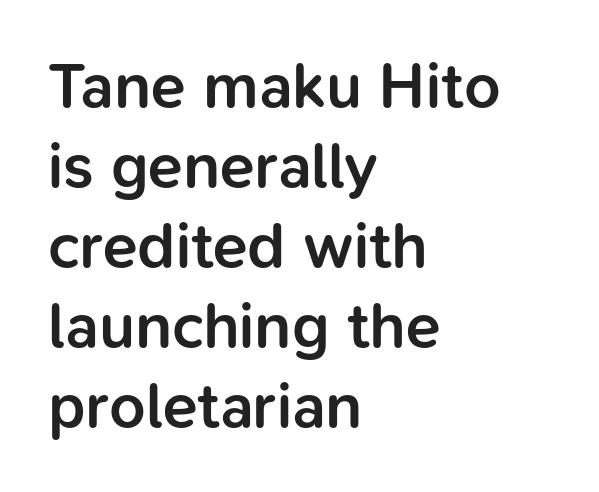
Underlining? Definitely not there. Standard letterfit; no display-style spreading of the glyphs. What weight is shown? A semibold, between regular and bold. If you drew a ruler down the left edge, every line would touch it. A roman cut, with each character standing at attention.
